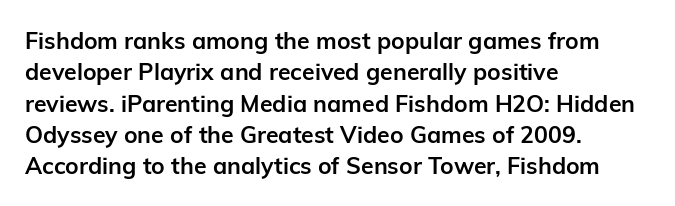
If you drew a line through each stem, it would be perfectly vertical. The face used here has the dense, thick strokes of a bold. All the whitespace from short lines collects on the right. Observe the ordinary spacing: letters are neighbours, not strangers. Rule under the text: the space is simply empty.
